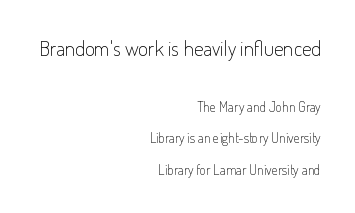
Q: Is the text bold? A: No.
Q: Is the text italic (slanted)? A: No, it is upright.
Q: Is the text underlined? A: No.
Q: How is the paragraph aligned? A: Right-aligned.
Q: Is the spacing between letters normal or unusually wide? A: Normal.
Q: Is the spacing between lines tight, normal or loose? A: Loose.
Q: Which block of text is set in a larger size, the first (top) or the second (bottom)? A: The first (top) one.
